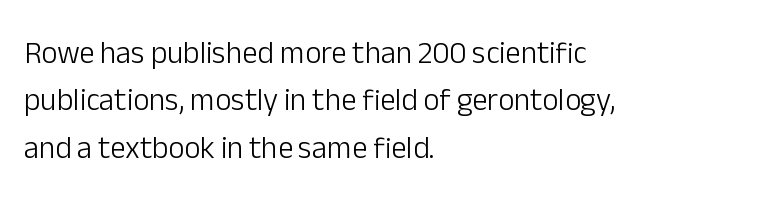
Q: Is the text bold? A: No.
Q: Is the text italic (slanted)? A: No, it is upright.
Q: Is the typeface a serif or a sans-serif typeface? A: Sans-serif.
Q: Is the text underlined? A: No.
Q: How is the paragraph aligned? A: Left-aligned.
Q: Is the spacing between letters normal or unusually wide? A: Normal.
Q: Is the spacing between lines tight, normal or loose? A: Normal.
Q: Width (condensed, normal, or wide)? A: Normal.
Q: Stroke contrast? A: Low.
Q: x-height? A: Medium.
Q: Monospaced? A: No.
